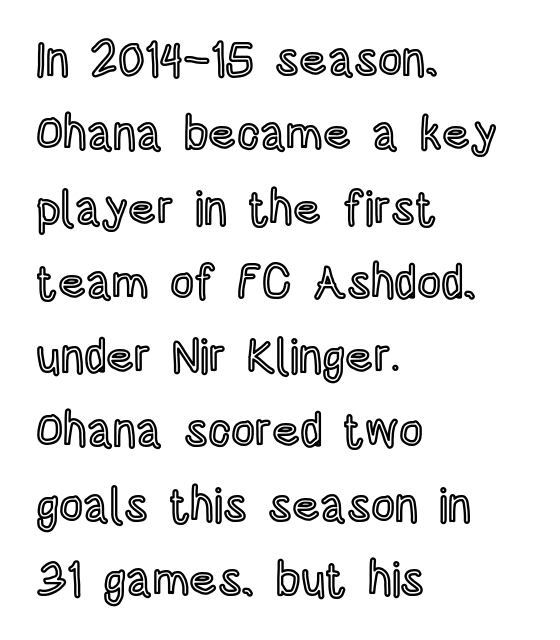
Q: Is the text italic (slanted)? A: No, it is upright.
Q: Is the text underlined? A: No.
Q: How is the paragraph aligned? A: Left-aligned.
Q: Is the spacing between letters normal or unusually wide? A: Normal.
Q: Is the spacing between lines tight, normal or loose? A: Normal.
Q: Width (condensed, normal, or wide)? A: Condensed.
Q: x-height? A: Large.
Q: Monospaced? A: No.
